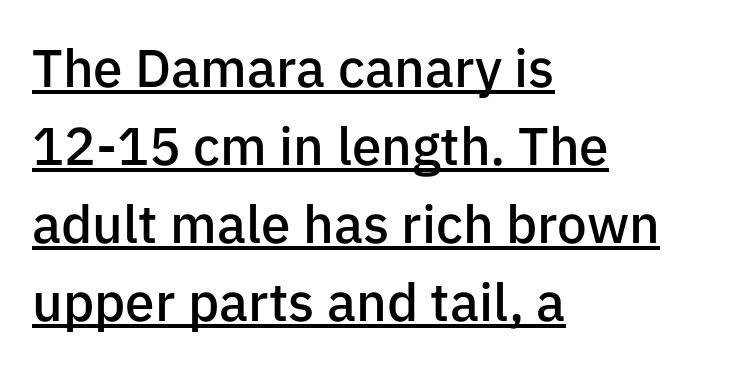
Students, observe the line beneath the letters — that is underlining. Observe the absence of serifs on each vertical stroke in this sample. The passage shown is typed in a proportional face where columns would drift. Weight: semibold (demi).
